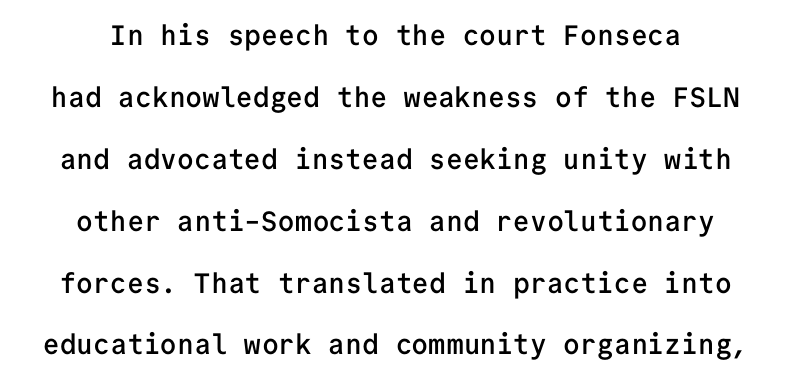
The image shows 28 px semibold sans-serif type, upright, monospaced; set centered, loose line spacing (2.21x), normal letter spacing, not underlined; low stroke contrast and a medium x-height.
